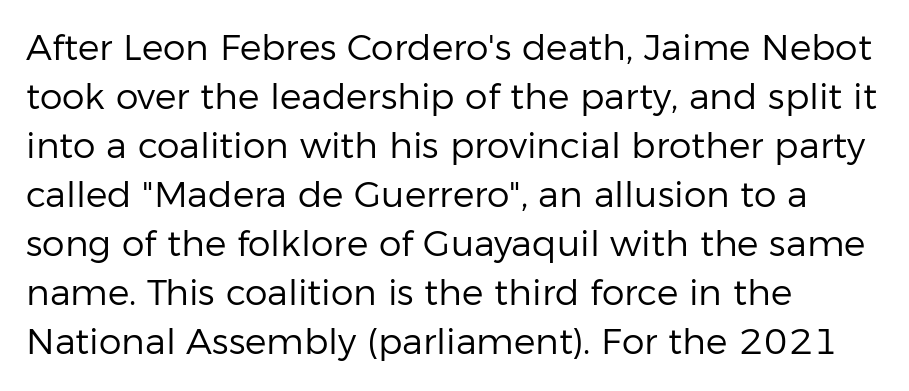
Q: Is the text bold? A: No.
Q: Is the text italic (slanted)? A: No, it is upright.
Q: Is the typeface a serif or a sans-serif typeface? A: Sans-serif.
Q: Is the text underlined? A: No.
Q: How is the paragraph aligned? A: Left-aligned.
Q: Is the spacing between letters normal or unusually wide? A: Normal.
Q: Is the spacing between lines tight, normal or loose? A: Normal.
Q: Width (condensed, normal, or wide)? A: Normal.
Q: Stroke contrast? A: Low.
Q: x-height? A: Medium.
Q: Monospaced? A: No.
